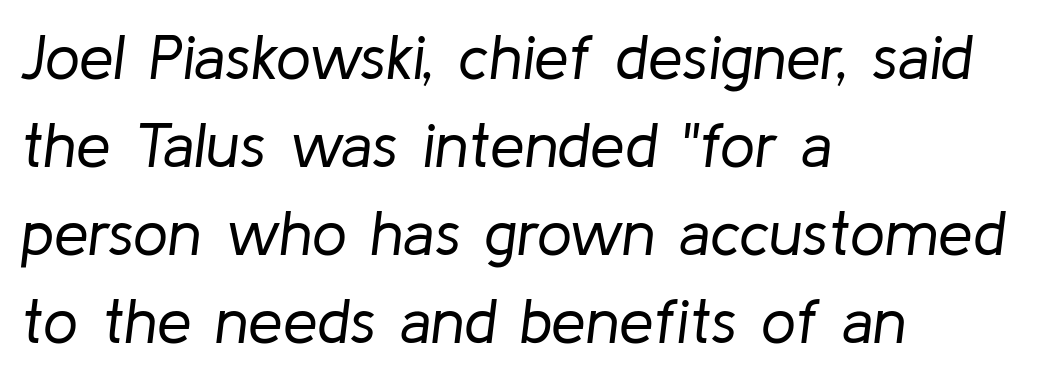
Every row of glyphs begins at an identical x-position on the left. The rendering keeps characters at their native spacing. Reading down the column, the eye jumps a familiar distance to each next line. Do the characters align in a grid? No, the font is proportional. An italicized treatment has been applied to the whole sample.
